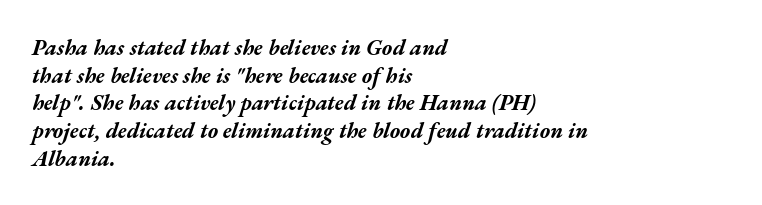
{"italic": "yes", "lean": "right", "slant_degrees": 17, "bold": "yes", "underline": "no", "align": "left", "line_spacing": "normal", "line_spacing_ratio": 1.26, "letter_spacing": "normal", "letter_spacing_em": 0.0, "glyph_px": 22}
